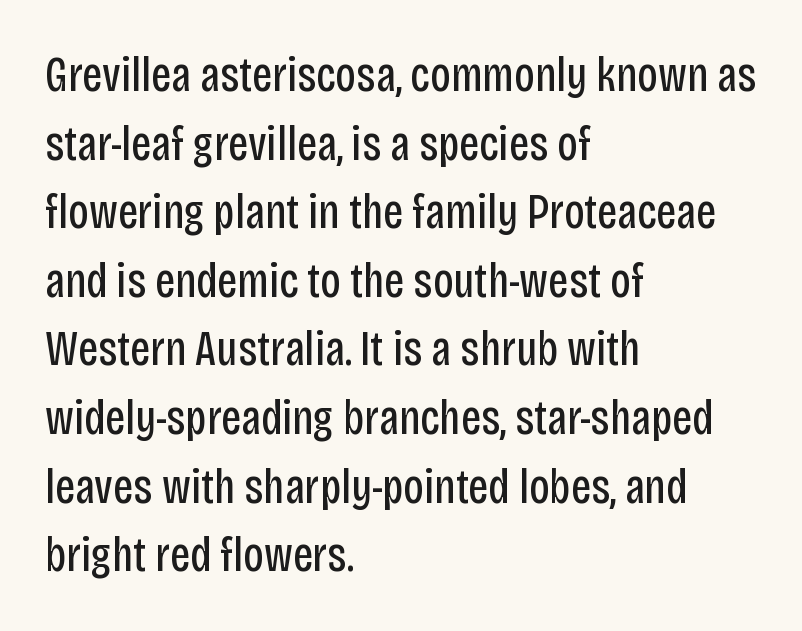
Any mark beneath the type? The region is blank. The face used here is a sans, in the tradition of grotesques and geometrics. Regarding leading, the lines here are spaced in the standard way. The horizontal fit of the characters is conventional and even. These glyphs show unthickened strokes, regular width or finer. All the whitespace from short lines collects on the right.
